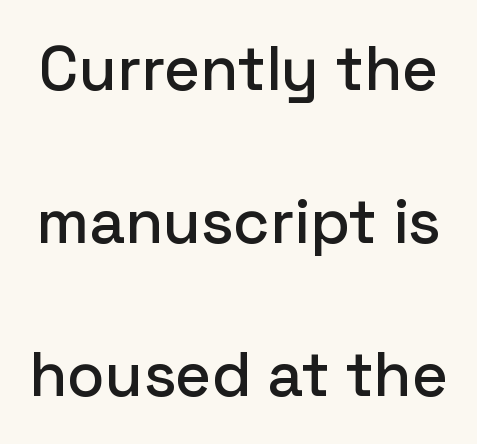
The characters display no serif detailing; their extremities are plain. The lettering stays uniformly vertical, giving the passage a roman look. Plain, unruled lines of type. There is no visible air inserted between adjacent glyphs. The space between consecutive lines is lavish.
